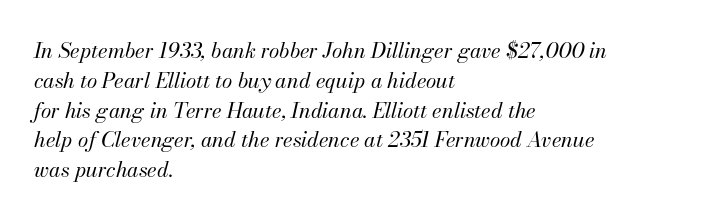
Evenly set lines give the paragraph a standard silhouette. Every row of glyphs begins at an identical x-position on the left. Glyph-to-glyph distance matches everyday printed text. The letterforms sit at book weight or below. Characters are canted at an angle relative to the baseline's perpendicular. The area under the type is left untouched.
